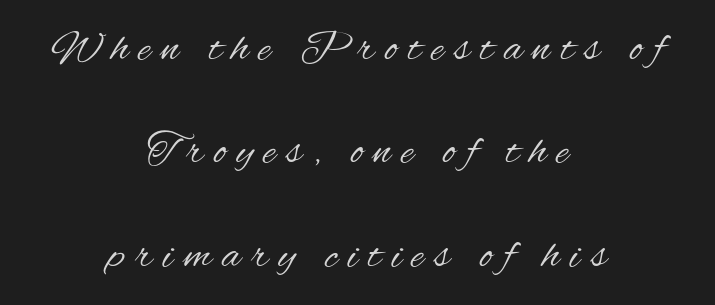
The image shows 44 px regular-weight, condensed sans-serif type; set centered, loose line spacing (2.35x), unusually wide letter spacing (+0.24 em), not underlined; medium stroke contrast and a small x-height.
